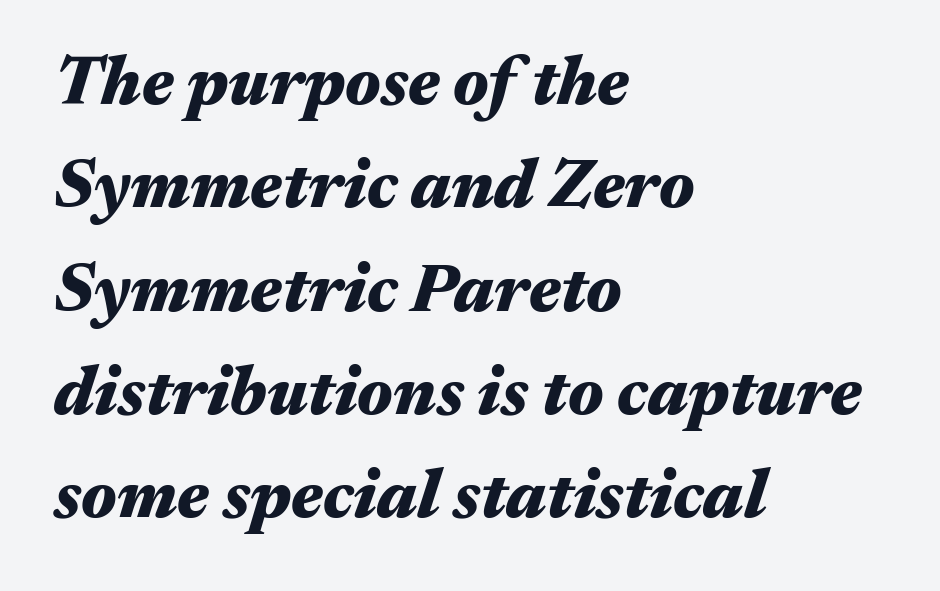
{"italic": "yes", "lean": "right", "slant_degrees": 17, "bold": "yes", "weight": "heavy", "width": "wide", "stroke_contrast": "medium", "x_height": "medium", "monospaced": "no", "underline": "no", "align": "left", "line_spacing": "normal", "line_spacing_ratio": 1.52, "letter_spacing": "normal", "letter_spacing_em": 0.0, "glyph_px": 68}
